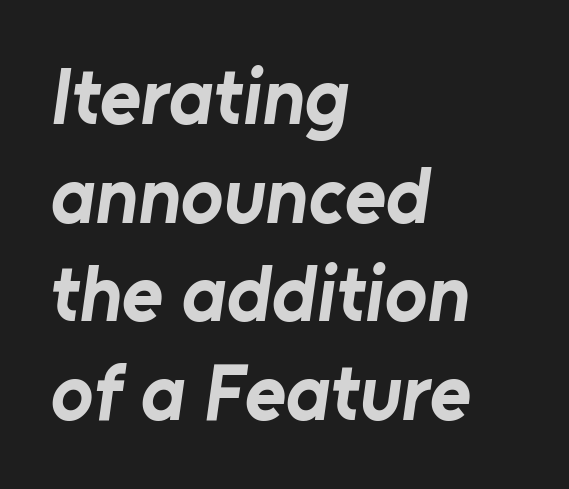
Line beginnings align vertically; line endings do not. Normally led — the rows are evenly, conventionally spaced. The passage shown has conventional tracking throughout. What kind of face is this? One without serifs — a sans. A typesetter would call this proportional, since set widths differ per character. Nobody drew a line under any word here.
